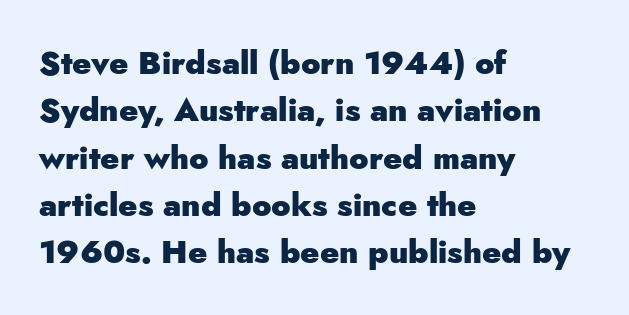
The rendering keeps characters at their native spacing. Here the designer chose a conventional face with non-uniform glyph widths. In terms of weight, the rendering is a true, heavy bold. Does the lettering tilt? It doesn't — this is upright.
